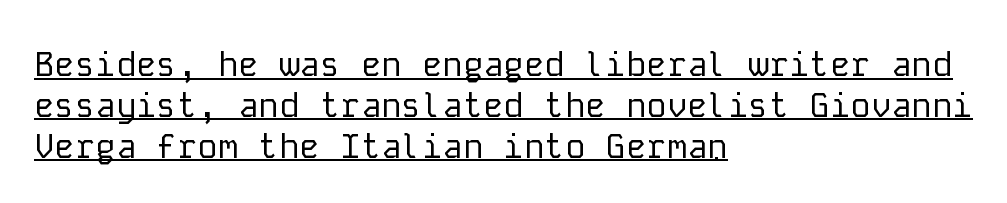
Q: Is the text bold? A: No.
Q: Is the text italic (slanted)? A: No, it is upright.
Q: Is the typeface a serif or a sans-serif typeface? A: Sans-serif.
Q: Is the text underlined? A: Yes.
Q: How is the paragraph aligned? A: Left-aligned.
Q: Is the spacing between letters normal or unusually wide? A: Normal.
Q: Width (condensed, normal, or wide)? A: Normal.
Q: Stroke contrast? A: Low.
Q: x-height? A: Medium.
Q: Monospaced? A: Yes.
